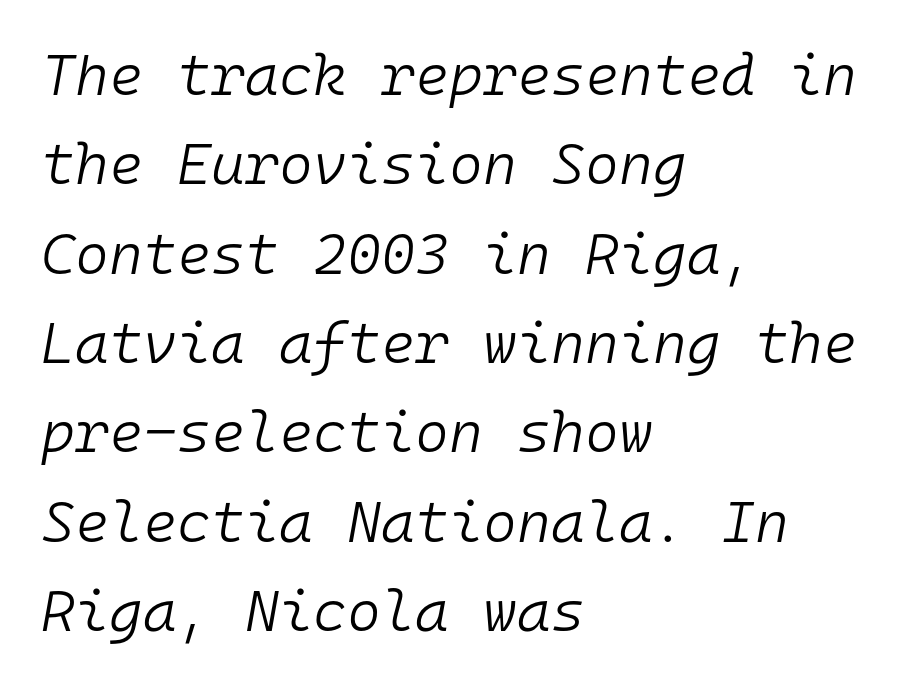
The gaps between neighbouring characters are ordinary and unremarkable. A light-to-regular cut is what we see here. The glyphs are unaccompanied by any horizontal stroke below them. If you drew a line through each stem, it would be angled.
